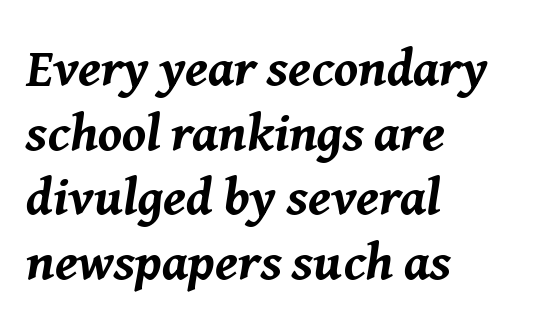
{"italic": "yes", "lean": "right", "slant_degrees": 8, "bold": "yes", "weight": "bold", "width": "normal", "stroke_contrast": "medium", "x_height": "medium", "monospaced": "no", "underline": "no", "align": "left", "line_spacing_ratio": 1.22, "letter_spacing": "normal", "letter_spacing_em": 0.0, "glyph_px": 53}
